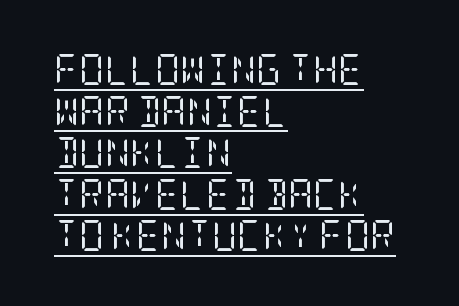
{"serif": "yes", "italic": "no", "bold": "no", "weight": "regular", "width": "condensed", "stroke_contrast": "low", "x_height": "large", "underline": "yes", "align": "left", "line_spacing": "normal", "line_spacing_ratio": 1.34, "letter_spacing": "normal", "letter_spacing_em": 0.0, "glyph_px": 31}
